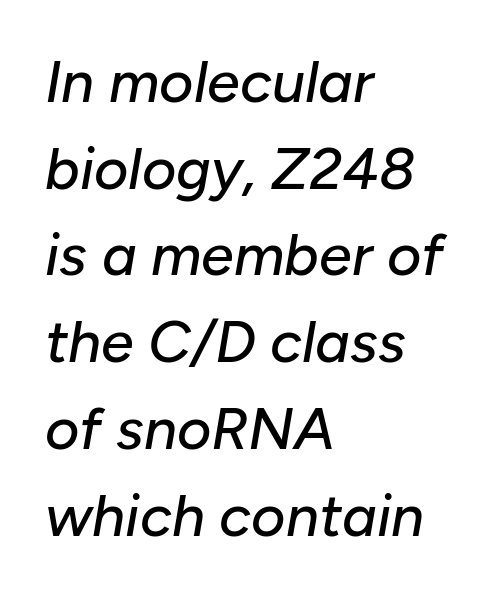
Q: Is the text italic (slanted)? A: Yes, it leans right by about 10 degrees.
Q: Is the text underlined? A: No.
Q: How is the paragraph aligned? A: Left-aligned.
Q: Is the spacing between letters normal or unusually wide? A: Normal.
Q: Is the spacing between lines tight, normal or loose? A: Normal.
Q: Width (condensed, normal, or wide)? A: Normal.
Q: Stroke contrast? A: Low.
Q: x-height? A: Medium.
Q: Monospaced? A: No.
